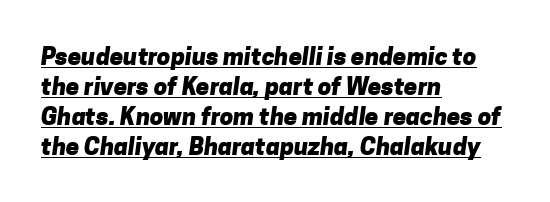
This rendering features underlined lettering. Rows of type keep a routine distance in the vertical direction. Bold? Absolutely — the strokes are thick and heavy. Which margin do the lines hug? The left one — the right edge is uneven. Here the glyphs are tracked normally, forming tight word shapes.
